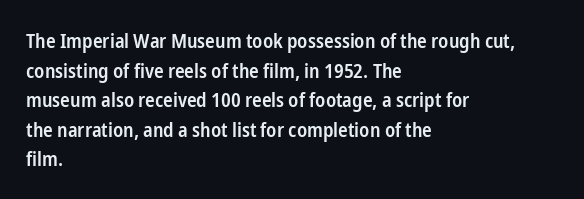
{"italic": "no", "bold": "semi", "underline": "no", "align": "left", "line_spacing": "normal", "line_spacing_ratio": 1.48, "letter_spacing": "normal", "letter_spacing_em": 0.0, "glyph_px": 20}
